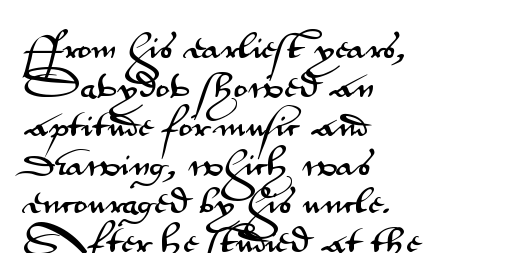
Q: Is the text italic (slanted)? A: Yes.
Q: Is the typeface a serif or a sans-serif typeface? A: Sans-serif.
Q: Is the text underlined? A: No.
Q: How is the paragraph aligned? A: Left-aligned.
Q: Is the spacing between letters normal or unusually wide? A: Normal.
Q: Is the spacing between lines tight, normal or loose? A: Normal.
Q: Width (condensed, normal, or wide)? A: Wide.
Q: Stroke contrast? A: Medium.
Q: x-height? A: Small.
Q: Monospaced? A: No.
